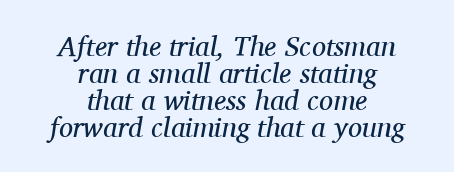
Q: Is the text bold? A: No.
Q: Is the text italic (slanted)? A: Yes, it leans right by about 11 degrees.
Q: Is the typeface a serif or a sans-serif typeface? A: Serif.
Q: Is the text underlined? A: No.
Q: How is the paragraph aligned? A: Centered.
Q: Is the spacing between letters normal or unusually wide? A: Normal.
Q: Is the spacing between lines tight, normal or loose? A: Tight.
Q: Width (condensed, normal, or wide)? A: Normal.
Q: Stroke contrast? A: Medium.
Q: x-height? A: Medium.
Q: Monospaced? A: No.
